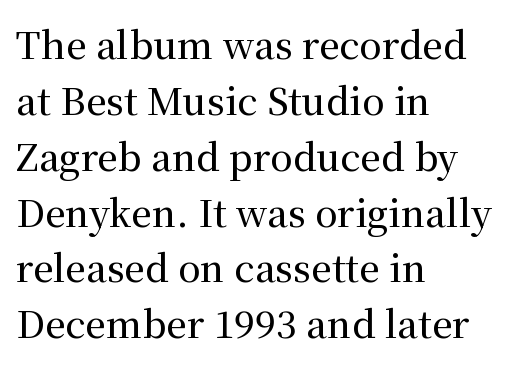
The image shows 37 px serif type, upright; set left-aligned, normal line spacing (1.51x), normal letter spacing, not underlined; medium stroke contrast and a medium x-height.
